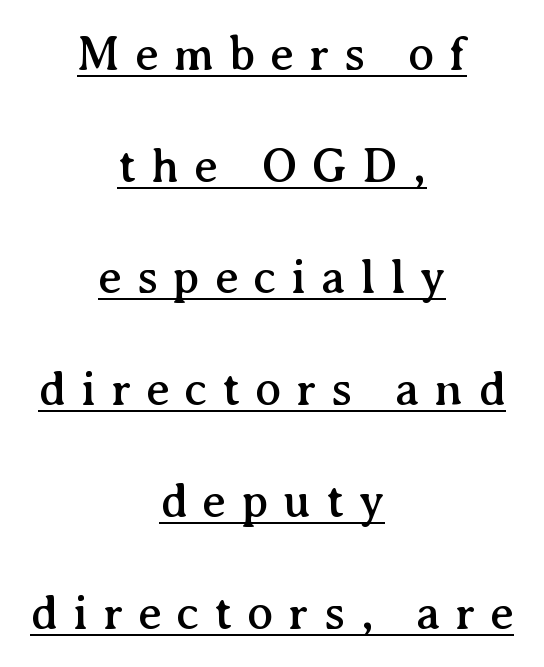
{"serif": "yes", "italic": "no", "width": "normal", "stroke_contrast": "medium", "x_height": "medium", "monospaced": "no", "underline": "yes", "align": "center", "line_spacing": "loose", "line_spacing_ratio": 2.28, "letter_spacing": "wide", "letter_spacing_em": 0.3, "glyph_px": 49}
